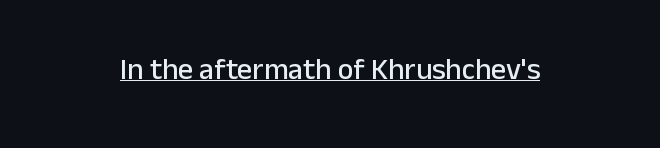
The image shows 30 px sans-serif type, upright; set centered, normal letter spacing, underlined; low stroke contrast and a medium x-height.
